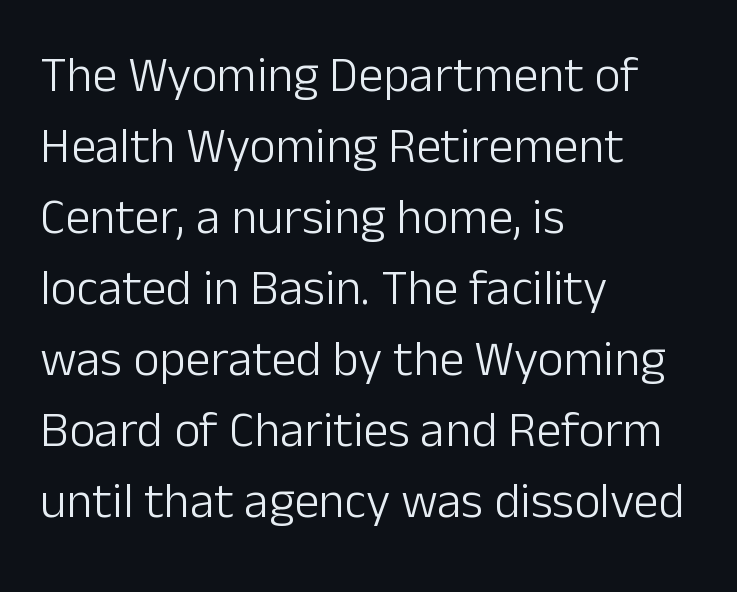
Q: Is the text bold? A: No.
Q: Is the text italic (slanted)? A: No, it is upright.
Q: Is the typeface a serif or a sans-serif typeface? A: Sans-serif.
Q: Is the text underlined? A: No.
Q: How is the paragraph aligned? A: Left-aligned.
Q: Is the spacing between letters normal or unusually wide? A: Normal.
Q: Is the spacing between lines tight, normal or loose? A: Normal.
Q: Width (condensed, normal, or wide)? A: Normal.
Q: Stroke contrast? A: Low.
Q: x-height? A: Medium.
Q: Monospaced? A: No.
